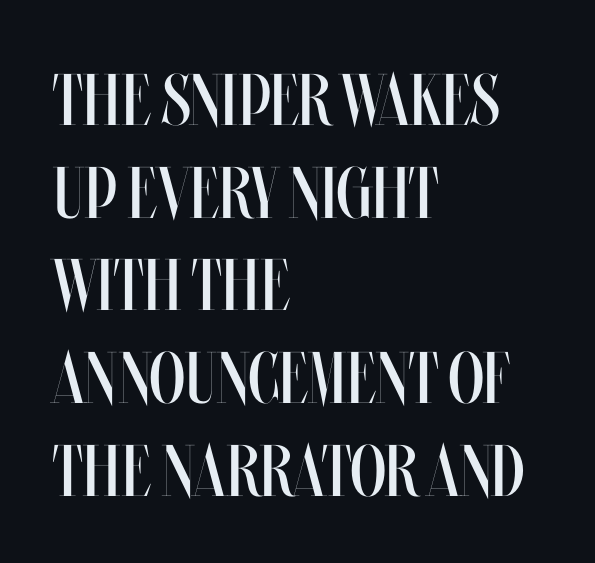
Q: Is the text bold? A: No.
Q: Is the text italic (slanted)? A: No, it is upright.
Q: Is the text underlined? A: No.
Q: How is the paragraph aligned? A: Left-aligned.
Q: Is the spacing between letters normal or unusually wide? A: Normal.
Q: Is the spacing between lines tight, normal or loose? A: Normal.
Q: Width (condensed, normal, or wide)? A: Condensed.
Q: Stroke contrast? A: Medium.
Q: x-height? A: Large.
Q: Monospaced? A: No.
